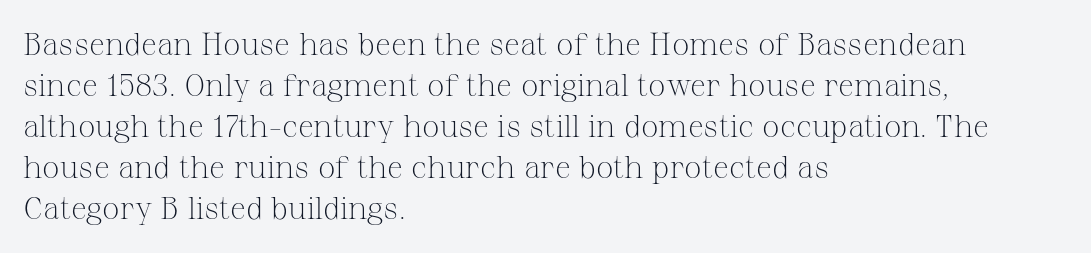
Q: Is the text bold? A: No.
Q: Is the text italic (slanted)? A: No, it is upright.
Q: Is the typeface a serif or a sans-serif typeface? A: Serif.
Q: Is the text underlined? A: No.
Q: How is the paragraph aligned? A: Left-aligned.
Q: Is the spacing between letters normal or unusually wide? A: Normal.
Q: Is the spacing between lines tight, normal or loose? A: Normal.
Q: Width (condensed, normal, or wide)? A: Normal.
Q: Stroke contrast? A: Medium.
Q: x-height? A: Medium.
Q: Monospaced? A: No.
